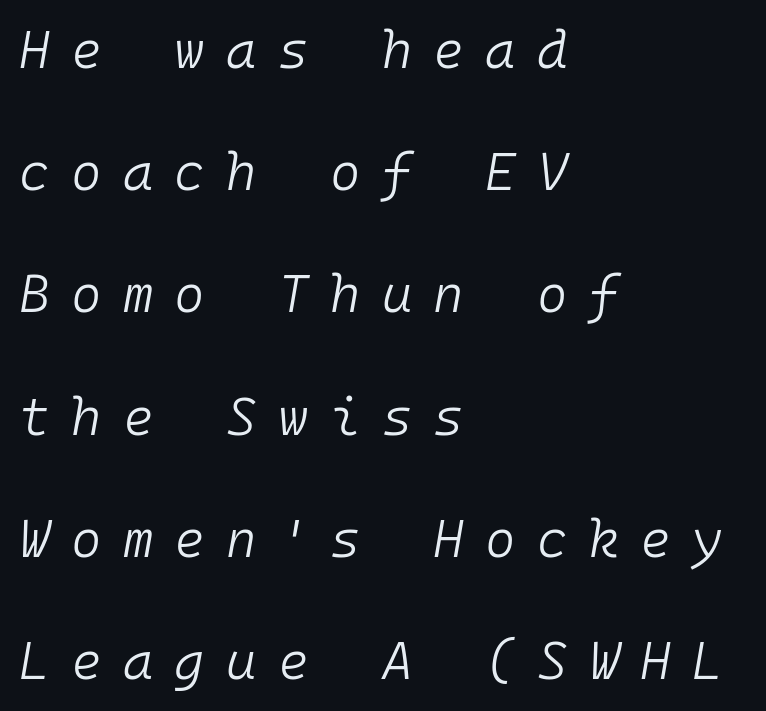
{"italic": "yes", "lean": "right", "slant_degrees": 10, "bold": "no", "weight": "light", "width": "normal", "stroke_contrast": "low", "x_height": "medium", "monospaced": "yes", "underline": "no", "align": "left", "line_spacing": "loose", "line_spacing_ratio": 2.35, "letter_spacing": "wide", "letter_spacing_em": 0.41, "glyph_px": 52}
